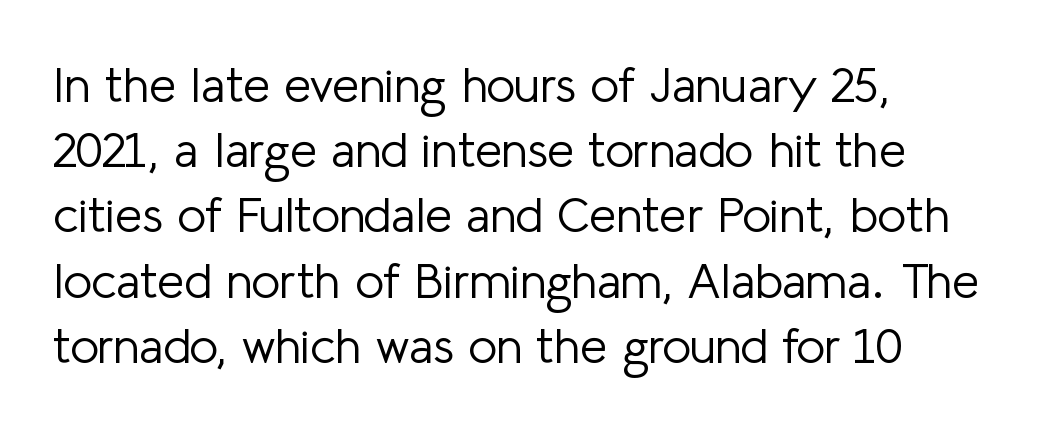
The image shows 49 px light sans-serif type, upright; set left-aligned, normal line spacing (1.33x), normal letter spacing, not underlined; low stroke contrast and a medium x-height.
